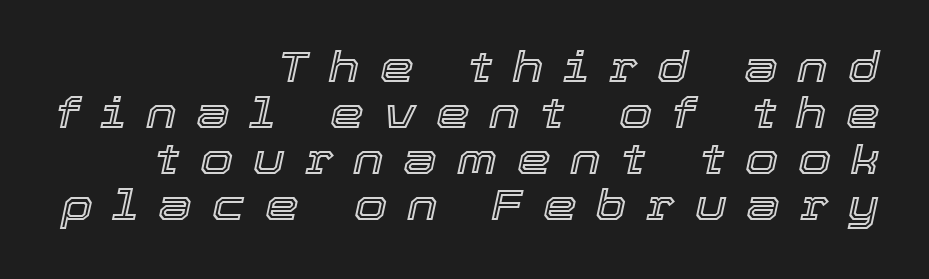
{"italic": "yes", "lean": "right", "slant_degrees": 12, "width": "normal", "x_height": "medium", "monospaced": "no", "underline": "no", "align": "right", "line_spacing": "tight", "line_spacing_ratio": 1.07, "letter_spacing": "wide", "letter_spacing_em": 0.46, "glyph_px": 43}
